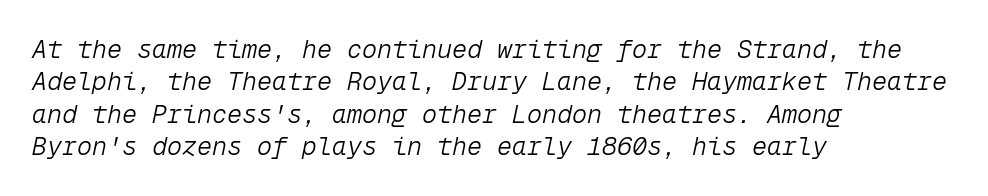
Q: Is the text bold? A: No.
Q: Is the text italic (slanted)? A: Yes, it leans right by about 12 degrees.
Q: Is the text underlined? A: No.
Q: How is the paragraph aligned? A: Left-aligned.
Q: Is the spacing between letters normal or unusually wide? A: Normal.
Q: Is the spacing between lines tight, normal or loose? A: Normal.
